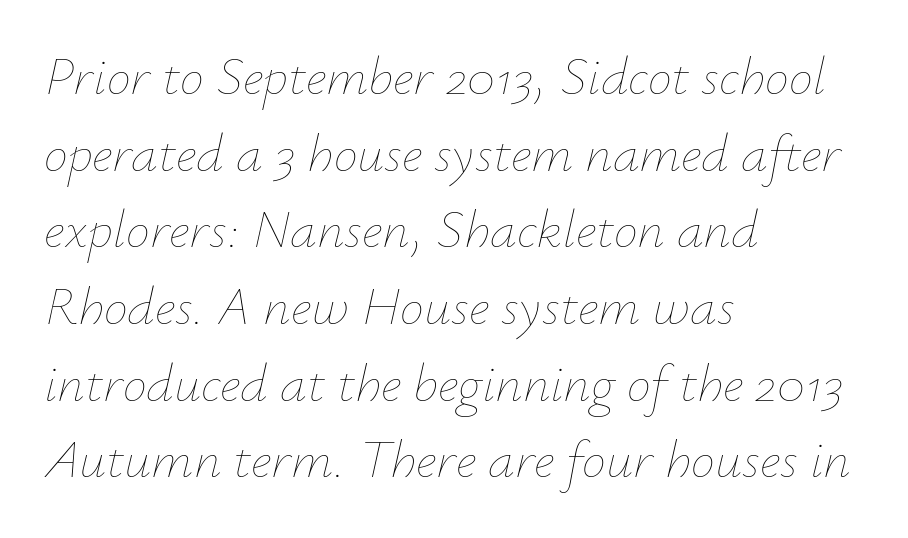
Notice how the stems are inclined rather than vertical — that's the hallmark of italics. Note the varied advance widths — an 'i' is clearly narrower than an 'm'. Baseline-to-baseline distance is the conventional proportion of letter height. The gap between lines stays unmarked. Horizontally, the lines are justified to the leading edge only.
